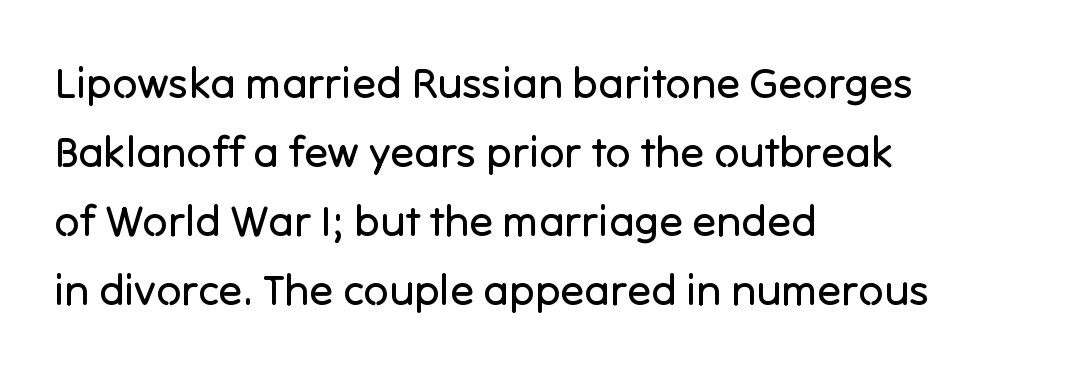
The image shows 44 px regular-weight sans-serif type, upright; set left-aligned, normal line spacing (1.57x), normal letter spacing, not underlined; low stroke contrast and a medium x-height.
